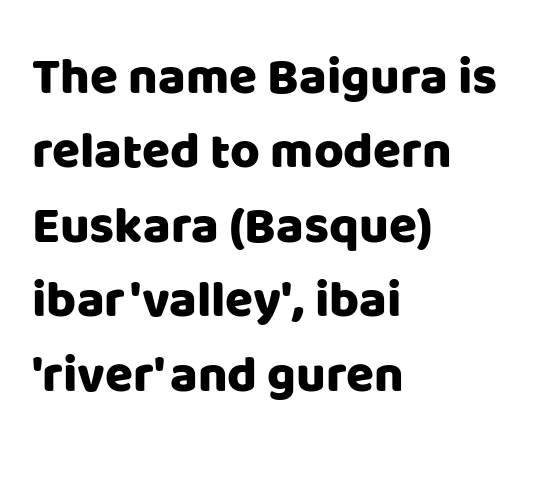
Horizontal bands of white between lines are of average thickness. Nobody drew a line under any word here. Regarding serifs, this sample does without them. Style check: upright. If you drew a ruler down the left edge, every line would touch it. Do the characters align in a grid? No, the font is proportional.
